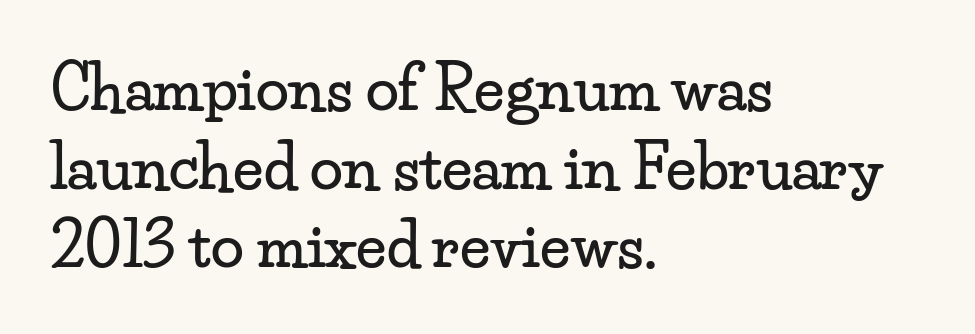
Successive baselines arrive at the customary interval. Characters remain perfectly vertical along every line. The specimen omits any rule beneath the text block's lines. Which margin do the lines hug? The left one — the right edge is uneven.
